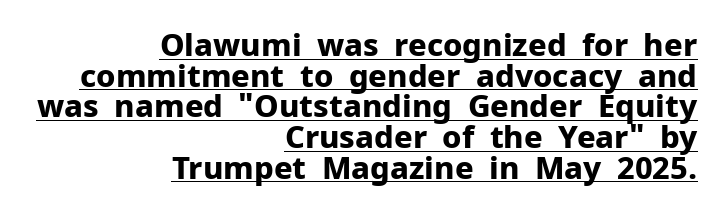
The image shows 31 px bold sans-serif type, upright; set right-aligned, tight line spacing (0.99x), normal letter spacing, underlined; low stroke contrast and a medium x-height.
